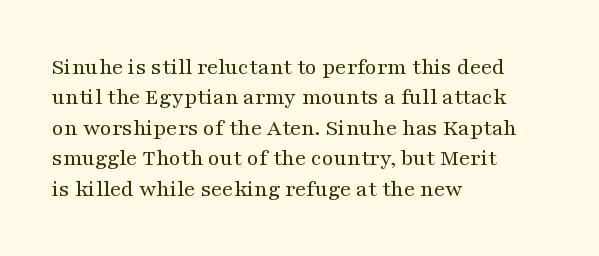
The type sits square on the baseline with zero lean. Only glyphs here, with clear space below each row. This sample is left-justified, so line endings fall wherever the words run out. Nothing unusual about the tracking: characters are spaced as the font intends. No extra ink here — the face is not bold.
